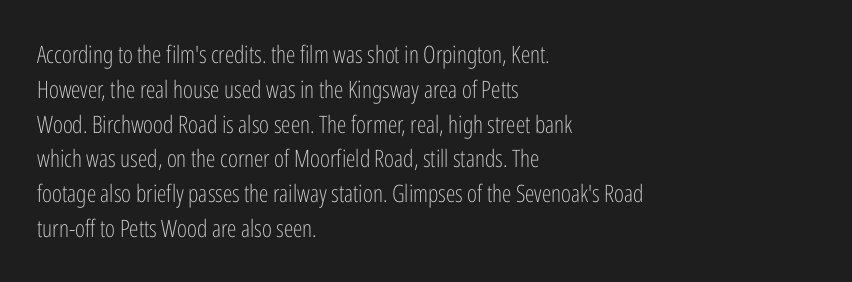
{"italic": "no", "bold": "no", "underline": "no", "align": "left", "line_spacing": "normal", "line_spacing_ratio": 1.45, "letter_spacing": "normal", "letter_spacing_em": 0.0, "glyph_px": 24}
